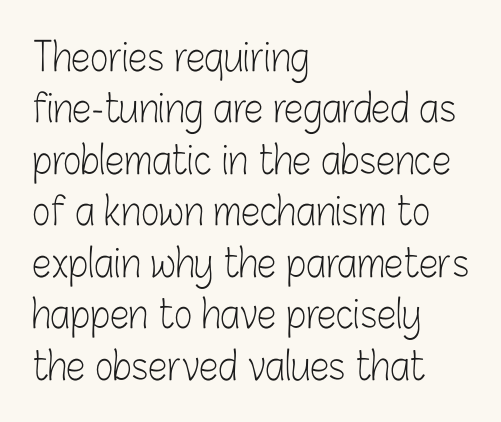
The image shows 39 px light, condensed sans-serif type, upright; set left-aligned, normal line spacing (1.32x), normal letter spacing, not underlined; low stroke contrast and a medium x-height.
